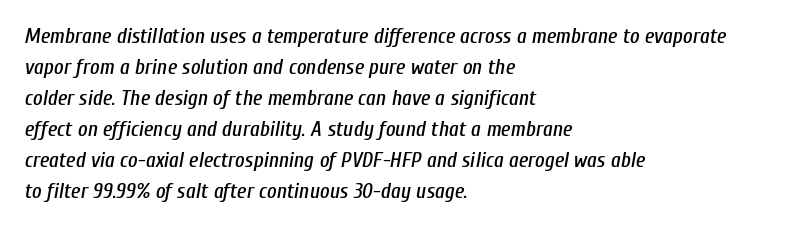
Q: Is the text italic (slanted)? A: Yes, it leans right by about 10 degrees.
Q: Is the text underlined? A: No.
Q: How is the paragraph aligned? A: Left-aligned.
Q: Is the spacing between letters normal or unusually wide? A: Normal.
Q: Is the spacing between lines tight, normal or loose? A: Normal.
